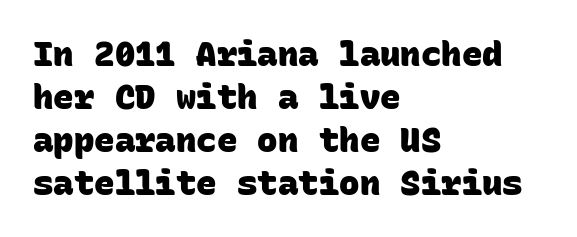
{"serif": "no", "bold": "yes", "weight": "heavy", "width": "normal", "stroke_contrast": "low", "x_height": "large", "monospaced": "yes", "underline": "no", "align": "left", "line_spacing": "normal", "line_spacing_ratio": 1.26, "letter_spacing": "normal", "letter_spacing_em": 0.0, "glyph_px": 34}
